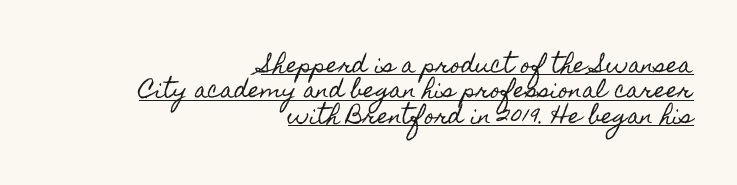
The image shows 21 px text type; set right-aligned, line spacing 1.21x, normal letter spacing, underlined.
